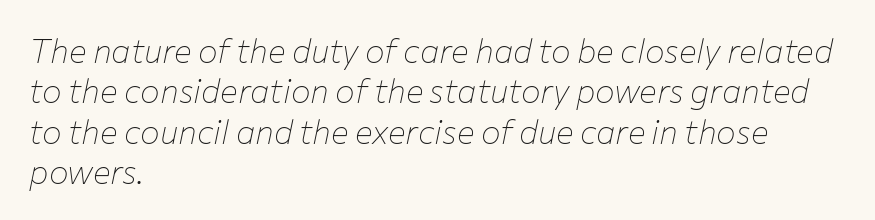
The image shows 33 px thin type, italic (leaning right); set left-aligned, line spacing 1.22x, normal letter spacing, not underlined; low stroke contrast and a medium x-height.
